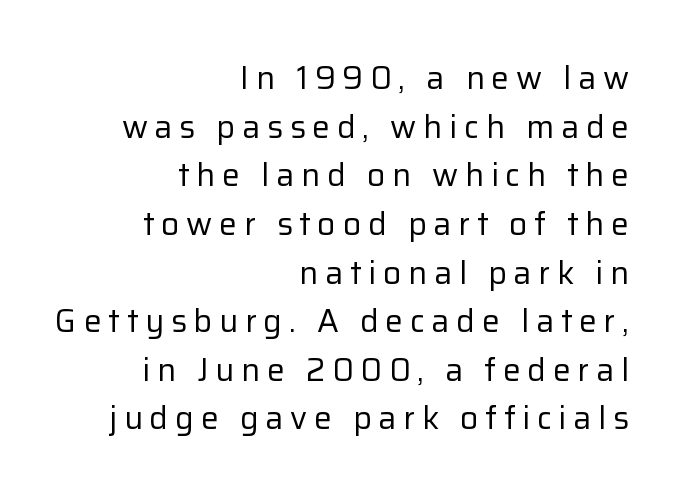
The image shows 32 px regular-weight sans-serif type, upright; set right-aligned, normal line spacing (1.52x), unusually wide letter spacing (+0.21 em), not underlined; low stroke contrast and a medium x-height.
